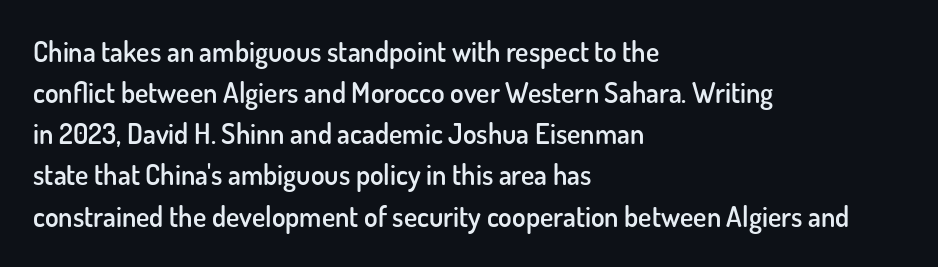
{"serif": "no", "italic": "no", "bold": "semi", "weight": "semibold", "width": "normal", "stroke_contrast": "low", "x_height": "small", "monospaced": "no", "underline": "no", "align": "left", "line_spacing": "normal", "line_spacing_ratio": 1.47, "letter_spacing": "normal", "letter_spacing_em": 0.0, "glyph_px": 28}
